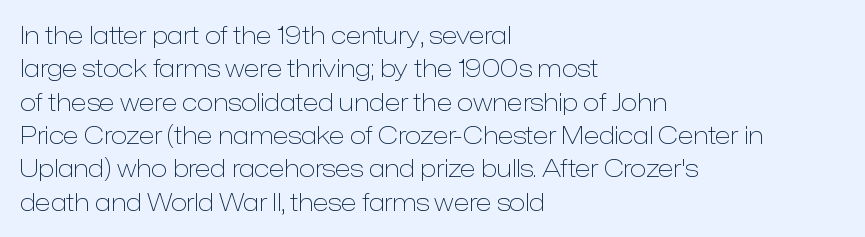
{"italic": "no", "bold": "no", "underline": "no", "align": "left", "line_spacing": "normal", "line_spacing_ratio": 1.39, "letter_spacing": "normal", "letter_spacing_em": 0.0, "glyph_px": 24}
